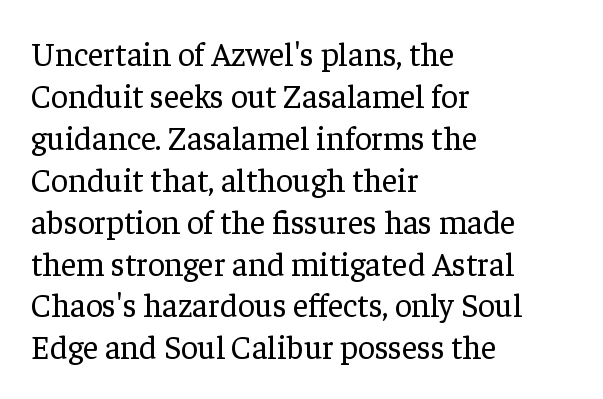
The image shows 33 px regular-weight serif type, upright; set left-aligned, normal line spacing (1.27x), normal letter spacing, not underlined; low stroke contrast and a medium x-height.
